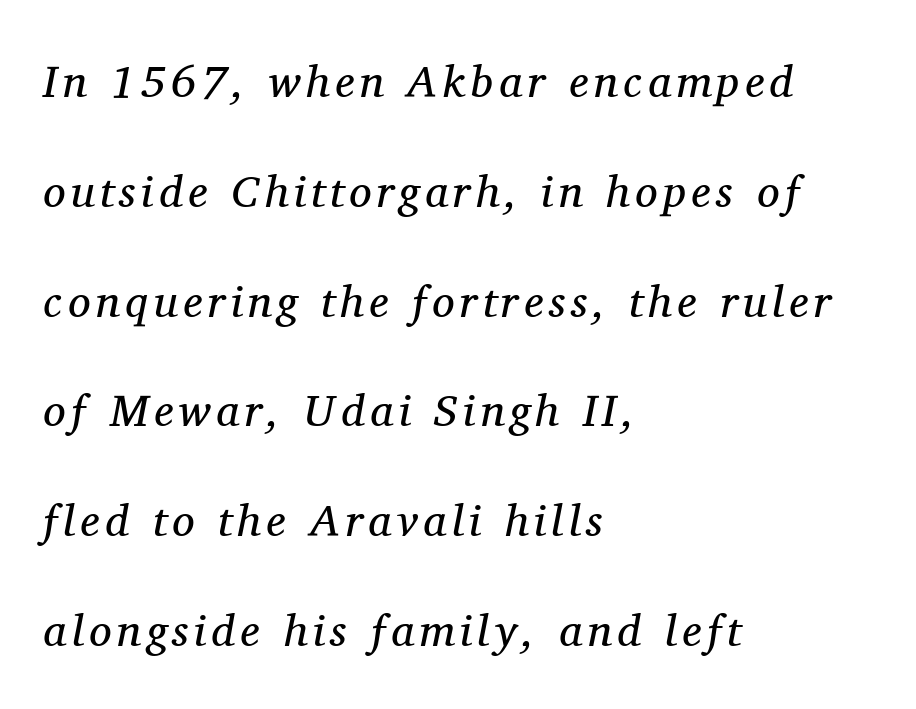
The rendering anchors every line to the left-hand side. Is there much room between lines? Yes — plenty of vertical air separates them. These lines are rendered in a variable-pitch font. The font family rendered here belongs to the serif group. The weight would be labelled regular, book, light, or lighter still.
